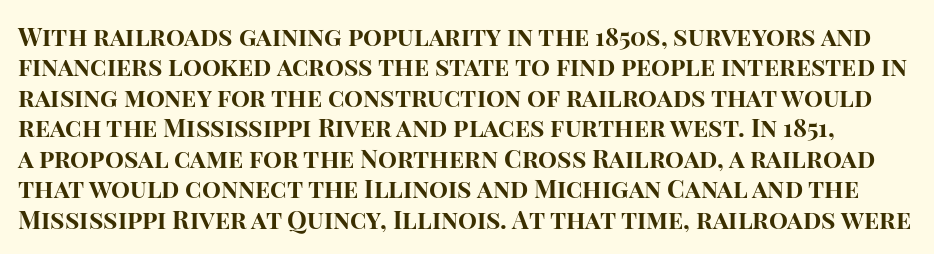
Short note: letters normally spaced. Do the letters lean? They stand straight. Anything drawn beneath the words? Only blank space. Does the weight exceed regular? Yes, all the way to bold.
